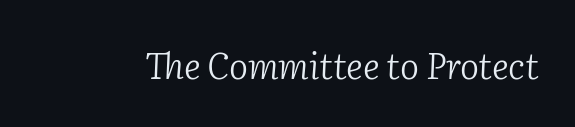
Q: Is the text bold? A: No.
Q: Is the text italic (slanted)? A: Yes, it leans right by about 2 degrees.
Q: Is the typeface a serif or a sans-serif typeface? A: Serif.
Q: Is the text underlined? A: No.
Q: Is the spacing between letters normal or unusually wide? A: Normal.
Q: Width (condensed, normal, or wide)? A: Normal.
Q: Stroke contrast? A: Low.
Q: x-height? A: Medium.
Q: Monospaced? A: No.
